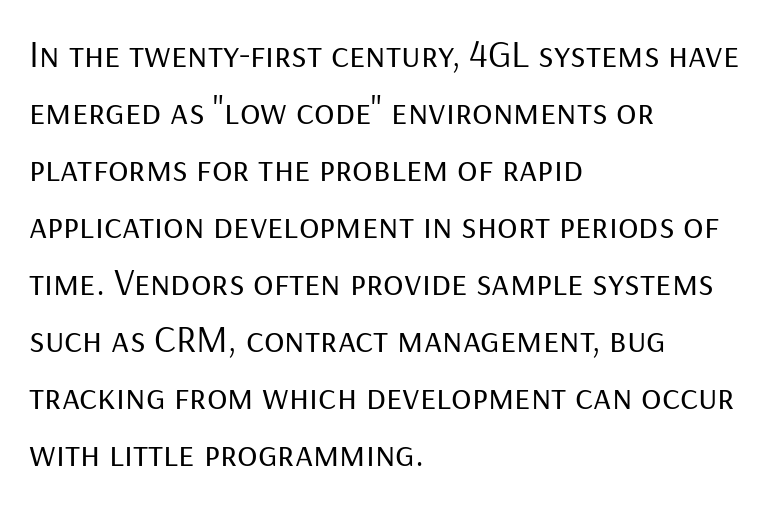
{"serif": "no", "italic": "no", "bold": "no", "weight": "regular", "width": "normal", "stroke_contrast": "low", "x_height": "medium", "monospaced": "no", "underline": "no", "align": "left", "line_spacing": "normal", "line_spacing_ratio": 1.5, "letter_spacing": "normal", "letter_spacing_em": 0.0, "glyph_px": 38}
